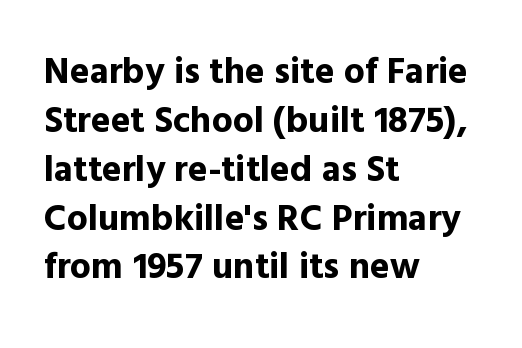
{"serif": "no", "italic": "no", "bold": "yes", "weight": "bold", "width": "normal", "x_height": "medium", "monospaced": "no", "underline": "no", "align": "left", "line_spacing": "normal", "line_spacing_ratio": 1.32, "letter_spacing": "normal", "letter_spacing_em": 0.0, "glyph_px": 37}
